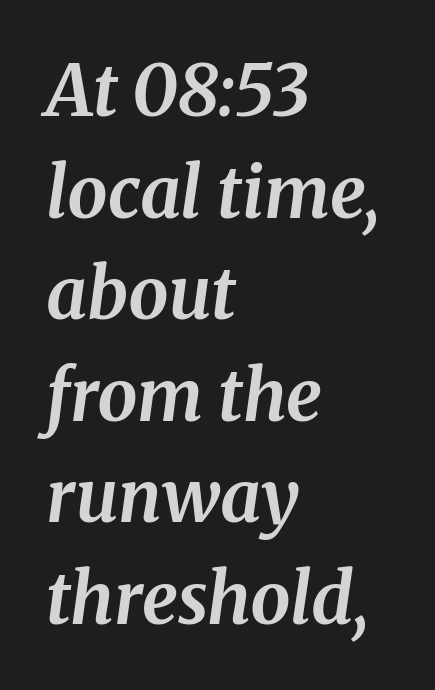
The image shows 71 px bold serif type, italic (leaning right); set left-aligned, normal line spacing (1.43x), normal letter spacing, not underlined; medium stroke contrast and a medium x-height.
